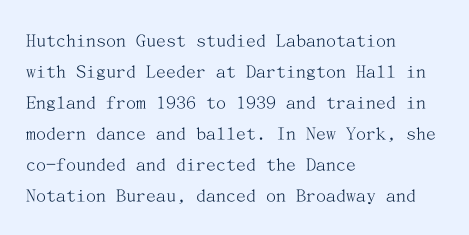
{"italic": "no", "bold": "no", "underline": "no", "align": "left", "line_spacing": "normal", "line_spacing_ratio": 1.55, "letter_spacing": "normal", "letter_spacing_em": 0.0, "glyph_px": 20}
